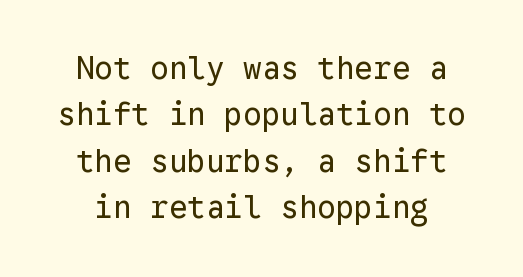
Posture: upright roman. The rendering uses typewriter-style spacing with identical character cells. The space beneath each line is pristine and unruled. The typeface has the unassuming heft of standard copy or less. Whoever set this chose a conventional vertical rhythm.
